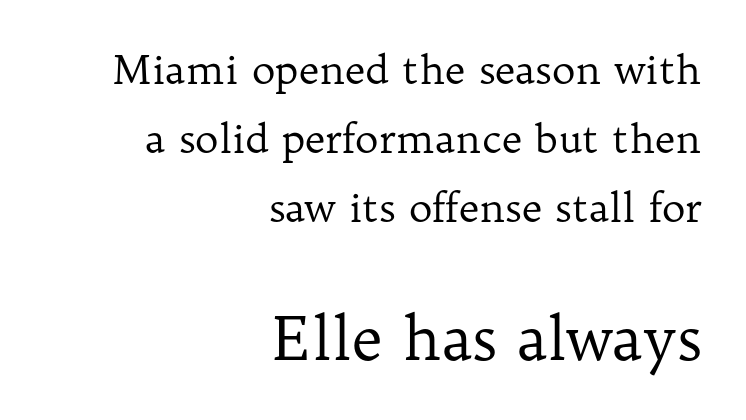
{"serif": "yes", "italic": "no", "bold": "no", "weight": "regular", "width": "normal", "stroke_contrast": "low", "x_height": "medium", "monospaced": "no", "underline": "no", "align": "right", "line_spacing_ratio": 1.73, "letter_spacing": "normal", "letter_spacing_em": 0.0, "larger_block": "second", "size_ratio": 1.5, "glyph_px": 60}
